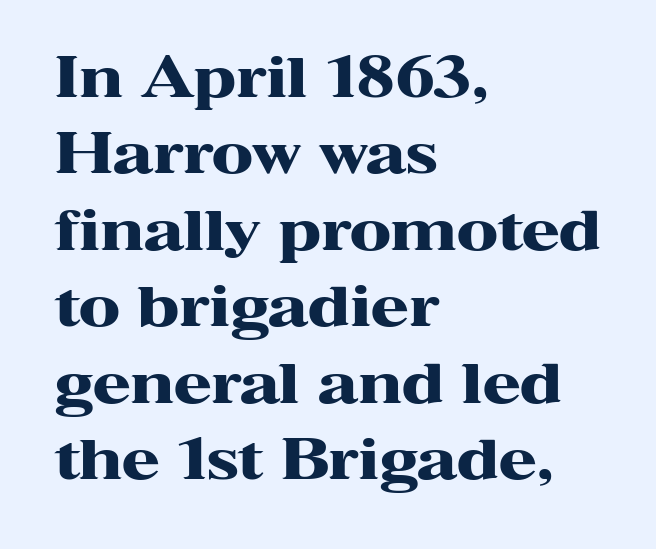
Q: Is the text bold? A: Yes.
Q: Is the text italic (slanted)? A: No, it is upright.
Q: Is the typeface a serif or a sans-serif typeface? A: Serif.
Q: Is the text underlined? A: No.
Q: How is the paragraph aligned? A: Left-aligned.
Q: Is the spacing between letters normal or unusually wide? A: Normal.
Q: Is the spacing between lines tight, normal or loose? A: Normal.
Q: Width (condensed, normal, or wide)? A: Wide.
Q: Stroke contrast? A: High.
Q: x-height? A: Medium.
Q: Monospaced? A: No.
